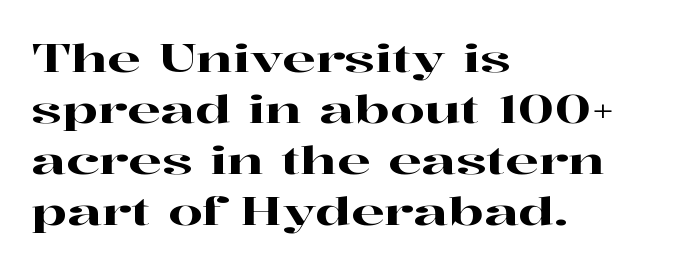
Q: Is the text italic (slanted)? A: No, it is upright.
Q: Is the typeface a serif or a sans-serif typeface? A: Serif.
Q: Is the text underlined? A: No.
Q: How is the paragraph aligned? A: Left-aligned.
Q: Is the spacing between letters normal or unusually wide? A: Normal.
Q: Is the spacing between lines tight, normal or loose? A: Normal.
Q: Width (condensed, normal, or wide)? A: Wide.
Q: Stroke contrast? A: High.
Q: x-height? A: Medium.
Q: Monospaced? A: No.
